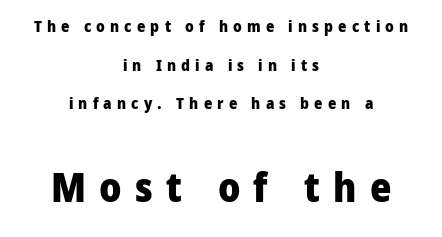
The image shows 41 px heavy sans-serif type, upright; set centered, loose line spacing (2.41x), unusually wide letter spacing (+0.32 em), not underlined; the second (bottom) block is 2.56x larger; low stroke contrast and a medium x-height.
